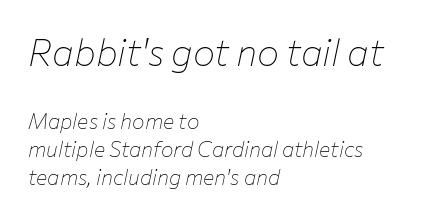
{"italic": "yes", "lean": "right", "slant_degrees": 12, "bold": "no", "weight": "thin", "width": "normal", "stroke_contrast": "low", "x_height": "medium", "monospaced": "no", "underline": "no", "align": "left", "line_spacing": "normal", "line_spacing_ratio": 1.34, "letter_spacing": "normal", "letter_spacing_em": 0.0, "larger_block": "first", "size_ratio": 1.76, "glyph_px": 37}
